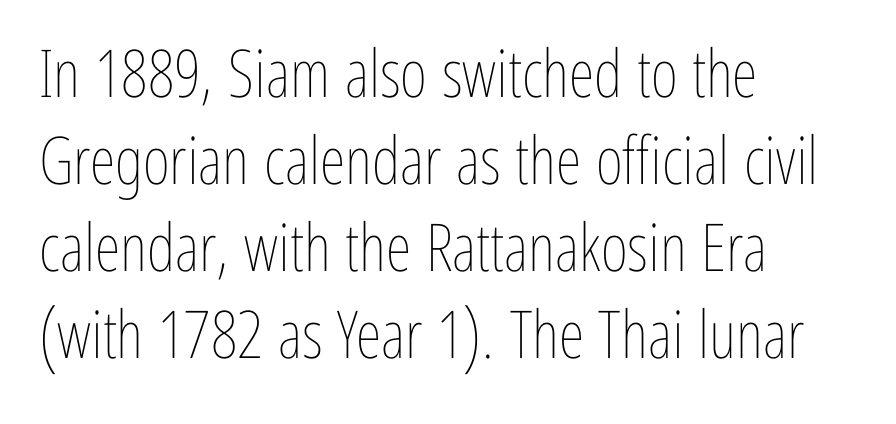
If you measured baseline to baseline, you'd find a middling distance. Counters stay open thanks to moderate or lighter strokes. The passage shown has conventional tracking throughout. Layout note: lines flush left. Note the varied advance widths — an 'i' is clearly narrower than an 'm'. The string is rendered with underlining switched off.
